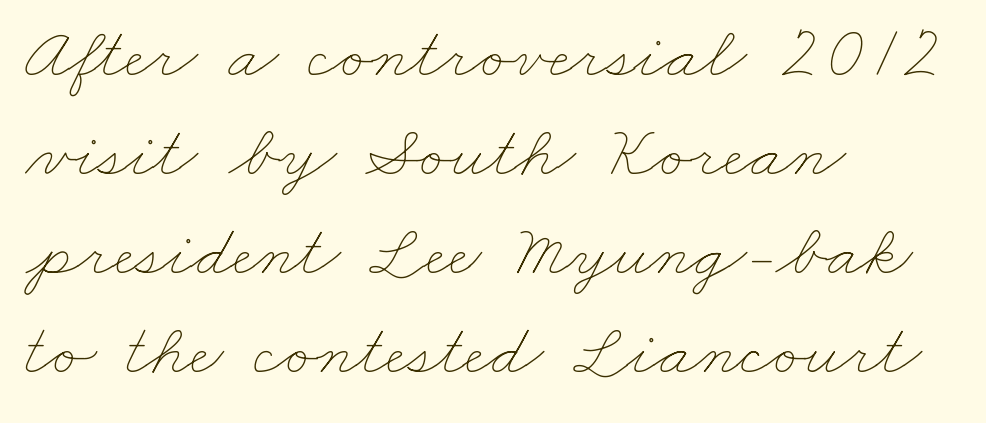
{"bold": "no", "weight": "thin", "width": "wide", "stroke_contrast": "low", "x_height": "small", "monospaced": "no", "underline": "no", "align": "left", "line_spacing": "normal", "line_spacing_ratio": 1.34, "letter_spacing": "normal", "letter_spacing_em": 0.0, "glyph_px": 74}
